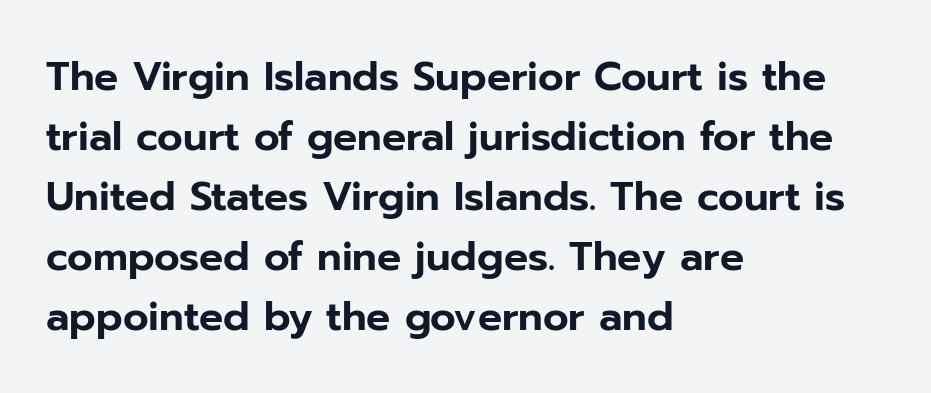
Interline gaps are of average width in this sample. Italic? Not at all — the glyphs are vertical. Each row of text sits above clean, open space. Tracking here is standard; glyphs follow each other at the usual distance. This sample uses a sans-serif face. Looks like regular typesetting: each glyph gets only the width it needs.
